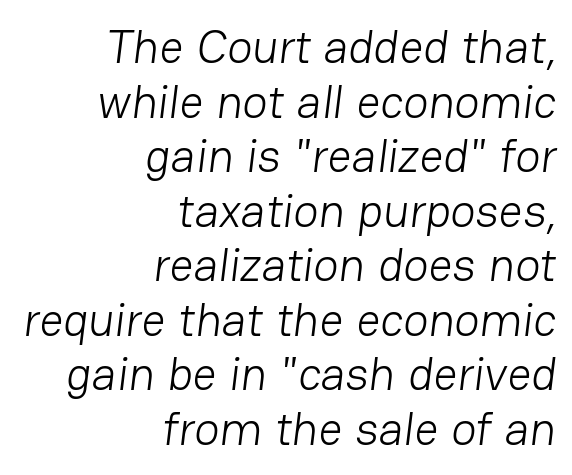
The image shows 47 px light sans-serif type; set right-aligned, line spacing 1.16x, normal letter spacing, not underlined; low stroke contrast and a medium x-height.
